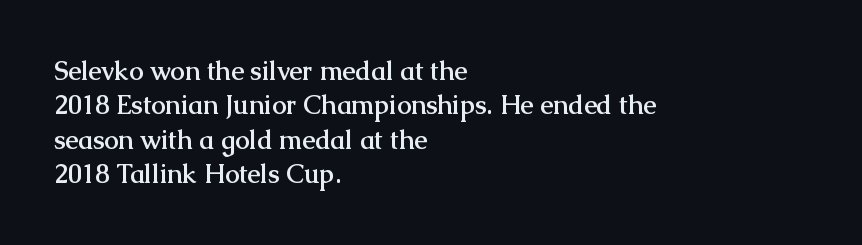
{"italic": "no", "bold": "yes", "underline": "no", "align": "left", "line_spacing": "normal", "line_spacing_ratio": 1.32, "letter_spacing": "normal", "letter_spacing_em": 0.0, "glyph_px": 26}
